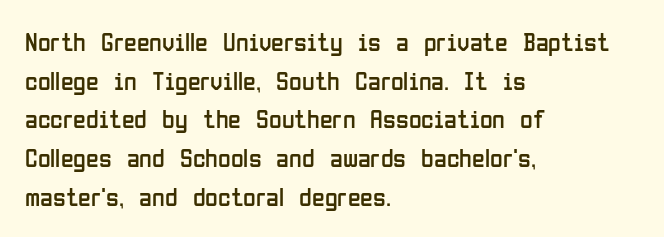
Q: Is the text bold? A: No.
Q: Is the text italic (slanted)? A: No, it is upright.
Q: Is the text underlined? A: No.
Q: How is the paragraph aligned? A: Left-aligned.
Q: Is the spacing between letters normal or unusually wide? A: Normal.
Q: Is the spacing between lines tight, normal or loose? A: Normal.
